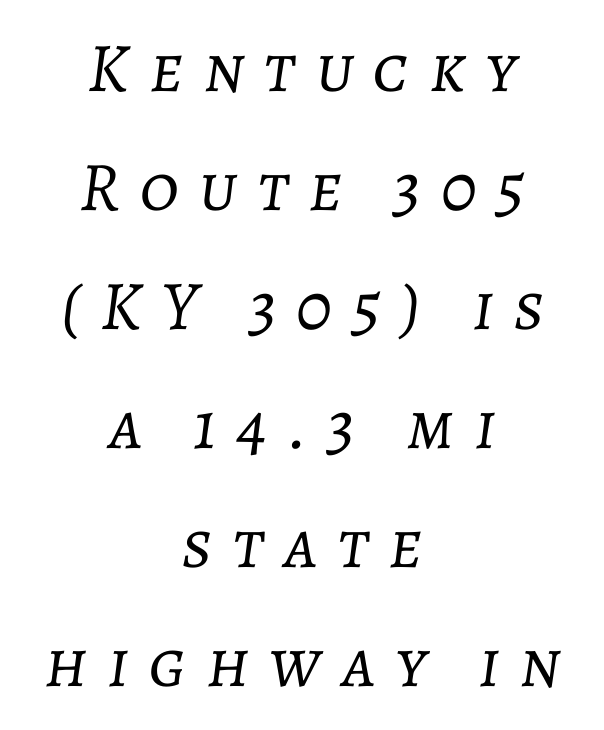
{"italic": "yes", "lean": "right", "slant_degrees": 7, "bold": "no", "weight": "light", "width": "normal", "stroke_contrast": "low", "x_height": "medium", "monospaced": "no", "underline": "no", "align": "center", "line_spacing": "normal", "line_spacing_ratio": 1.7, "letter_spacing": "wide", "letter_spacing_em": 0.28, "glyph_px": 70}
